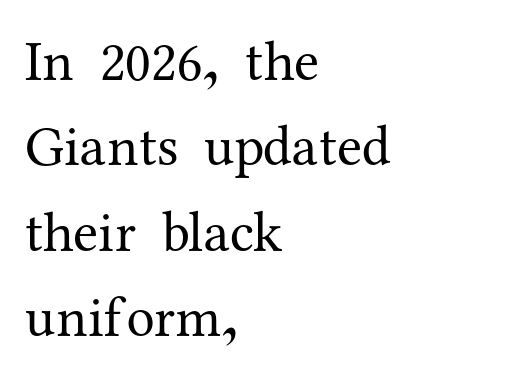
{"serif": "yes", "italic": "no", "bold": "no", "weight": "regular", "width": "normal", "stroke_contrast": "medium", "x_height": "medium", "monospaced": "no", "underline": "no", "align": "left", "line_spacing": "normal", "line_spacing_ratio": 1.5, "letter_spacing": "normal", "letter_spacing_em": 0.0, "glyph_px": 57}
